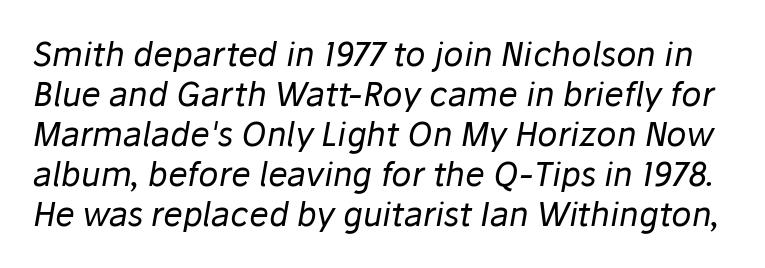
If you drew a line through each stem, it would be angled. Tracking value appears to be zero — textbook default spacing. Bare-footed words on every line. The passage shown is typed in a proportional face where columns would drift. The strokes are not fattened; the text isn't bold.
